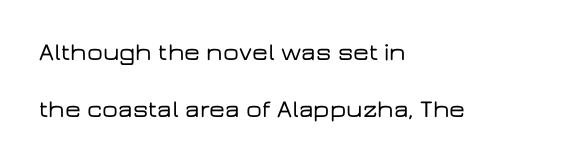
Type without underlining. The line texture is even and compact thanks to regular tracking. This is roman type, the default non-slanted kind. Which margin do the lines hug? The left one — the right edge is uneven.
